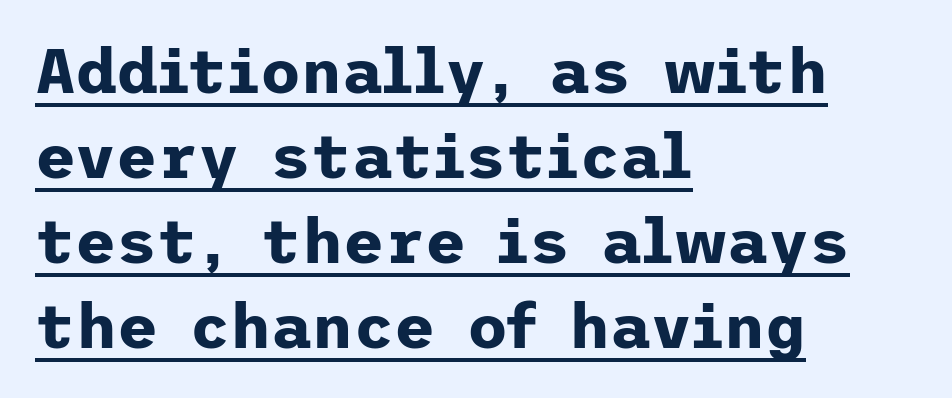
Examine the stroke ends and you'll find no serifs. This rendering features underlined lettering. A normal amount of white space separates one row of letters from the next. When letters stand straight like this, we call the style roman or upright. This is heavy type, rendered in bold.
